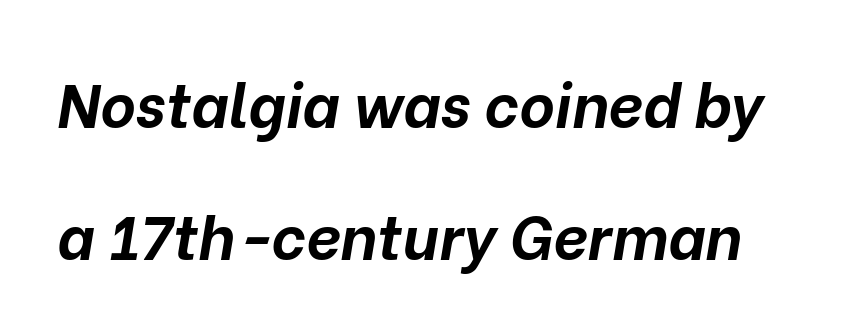
Q: Is the text bold? A: Yes.
Q: Is the text italic (slanted)? A: Yes, it leans right by about 10 degrees.
Q: Is the text underlined? A: No.
Q: Is the spacing between letters normal or unusually wide? A: Normal.
Q: Is the spacing between lines tight, normal or loose? A: Loose.
Q: Width (condensed, normal, or wide)? A: Normal.
Q: Stroke contrast? A: Low.
Q: x-height? A: Medium.
Q: Monospaced? A: No.
